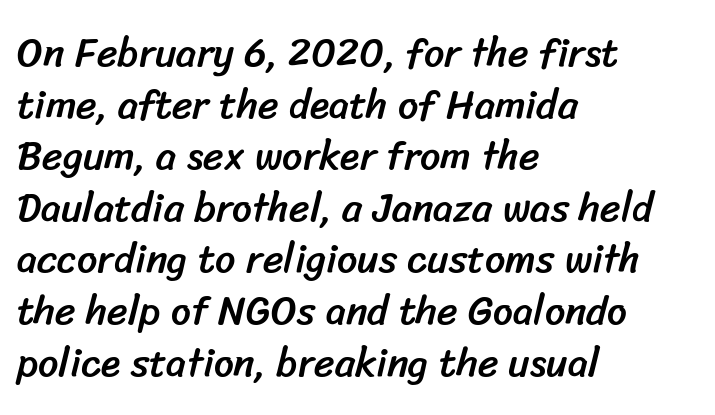
The image shows 40 px sans-serif type; set left-aligned, normal line spacing (1.29x), normal letter spacing, not underlined; low stroke contrast and a medium x-height.
